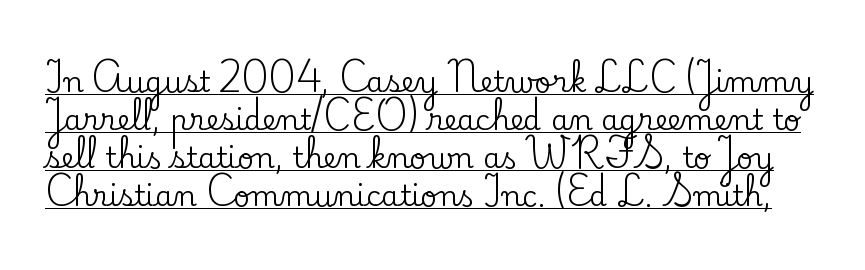
The image shows 29 px serif type, upright; set normal line spacing (1.31x), normal letter spacing, underlined; low stroke contrast and a small x-height.
